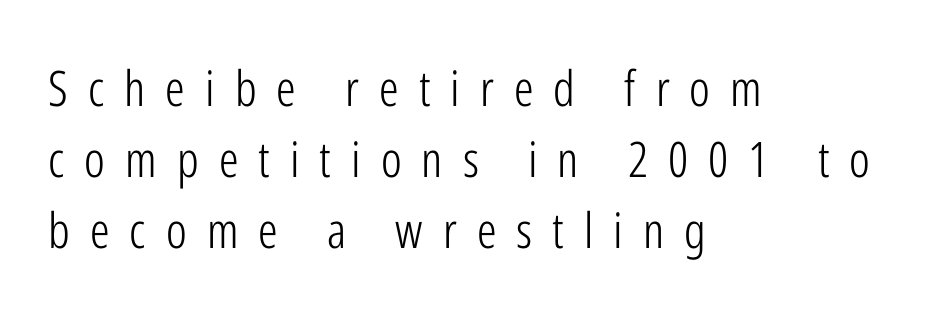
This is sans-serif lettering, the kind often seen on screens and signage. This sample has the flowing, uneven cadence of proportional lettering. Vertical stems look standard width or narrower in stroke. Look at the tracking — it's clearly loosened, letters drifting apart.
